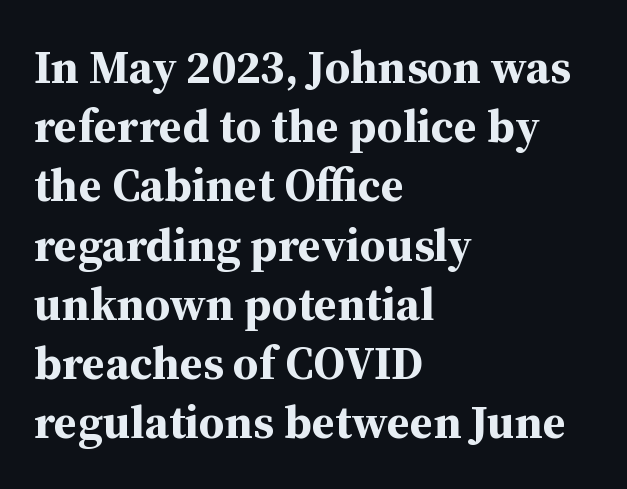
The image shows 47 px bold serif type, upright; set left-aligned, normal line spacing (1.26x), normal letter spacing, not underlined; medium stroke contrast and a medium x-height.
